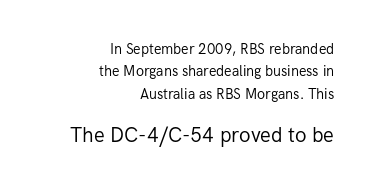
{"italic": "no", "bold": "no", "underline": "no", "align": "right", "line_spacing": "normal", "line_spacing_ratio": 1.59, "letter_spacing": "normal", "letter_spacing_em": 0.0, "larger_block": "second", "size_ratio": 1.43, "glyph_px": 20}
